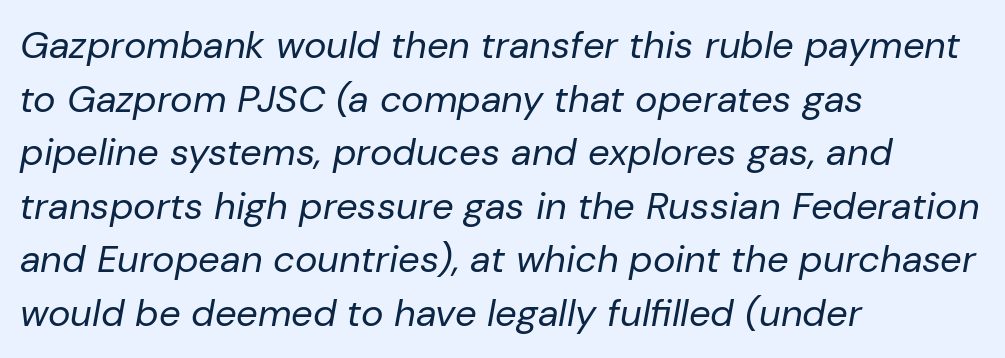
The image shows 38 px regular-weight type, italic (leaning right); set left-aligned, normal line spacing (1.41x), normal letter spacing, not underlined; low stroke contrast and a medium x-height.
